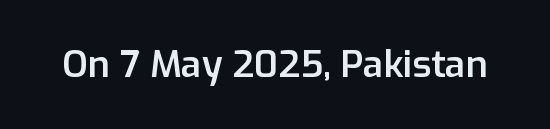
Default kerning and tracking; the words read as compact shapes. Every stem runs plumb, perpendicular to the baseline. Letterform terminals end flat and unadorned throughout the passage. The face used here is proportionally spaced, like ordinary book or web type. The strip under each line holds only bare page. Summary of weight: moderately heavy, a semibold.
